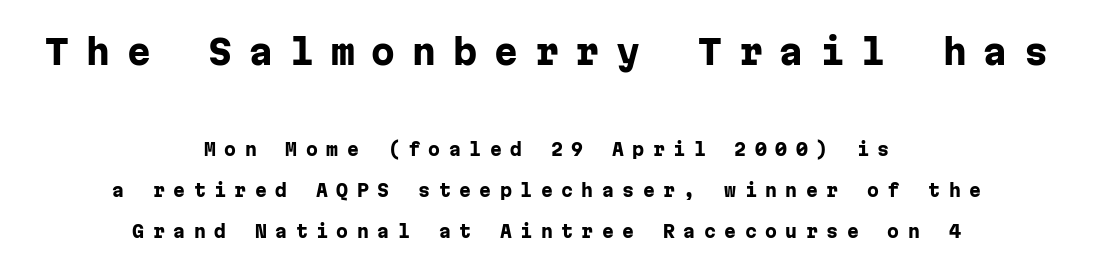
Q: Is the text bold? A: Yes.
Q: Is the text italic (slanted)? A: No, it is upright.
Q: Is the typeface a serif or a sans-serif typeface? A: Sans-serif.
Q: Is the text underlined? A: No.
Q: How is the paragraph aligned? A: Centered.
Q: Is the spacing between letters normal or unusually wide? A: Unusually wide.
Q: Is the spacing between lines tight, normal or loose? A: Loose.
Q: Which block of text is set in a larger size, the first (top) or the second (bottom)? A: The first (top) one.
Q: Width (condensed, normal, or wide)? A: Normal.
Q: Stroke contrast? A: Low.
Q: x-height? A: Medium.
Q: Monospaced? A: Yes.
